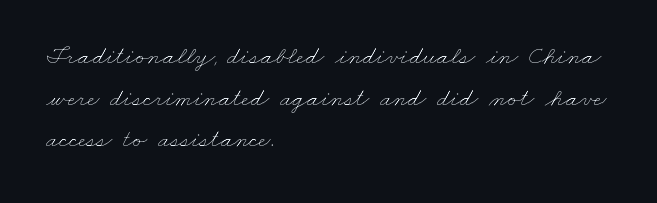
Type without underlining. Casual observation: everything's shoved over to the left. On a weight scale, this lands at 450 or below. These lines sit exactly where default settings would place them. The horizontal fit of the characters is conventional and even.
